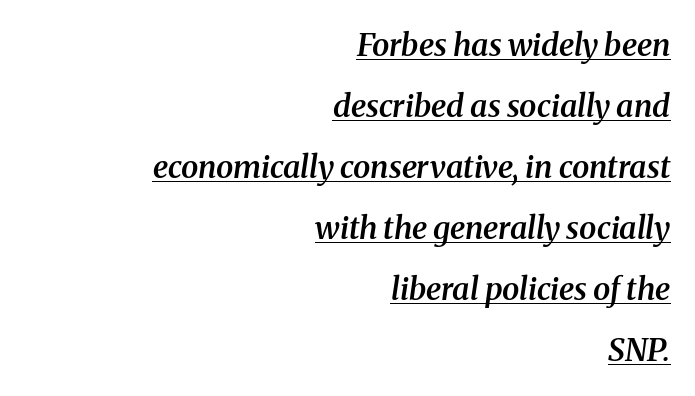
The image shows 31 px semibold serif type, italic (leaning right); set right-aligned, loose line spacing (1.97x), normal letter spacing, underlined; medium stroke contrast and a medium x-height.
